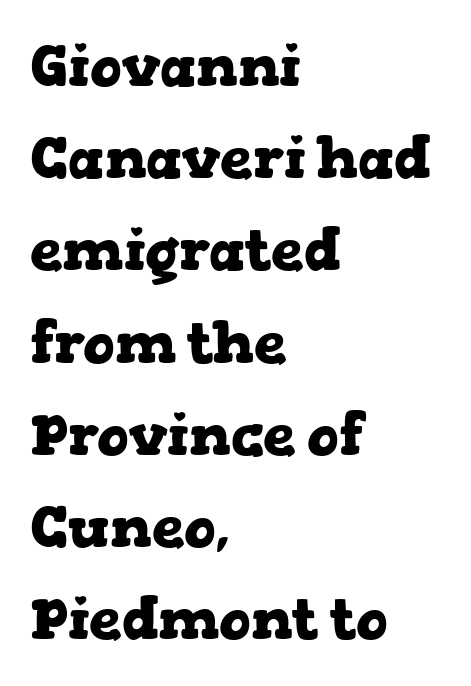
Q: Is the text bold? A: Yes.
Q: Is the text italic (slanted)? A: No, it is upright.
Q: Is the typeface a serif or a sans-serif typeface? A: Serif.
Q: Is the text underlined? A: No.
Q: How is the paragraph aligned? A: Left-aligned.
Q: Is the spacing between letters normal or unusually wide? A: Normal.
Q: Is the spacing between lines tight, normal or loose? A: Normal.
Q: Width (condensed, normal, or wide)? A: Wide.
Q: Stroke contrast? A: Low.
Q: x-height? A: Medium.
Q: Monospaced? A: No.
